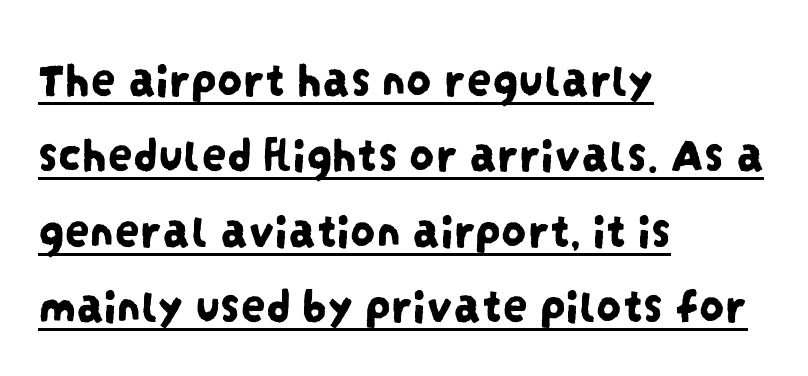
{"serif": "no", "width": "condensed", "stroke_contrast": "low", "x_height": "large", "monospaced": "no", "underline": "yes", "align": "left", "line_spacing": "normal", "line_spacing_ratio": 1.51, "letter_spacing": "normal", "letter_spacing_em": 0.0, "glyph_px": 50}
